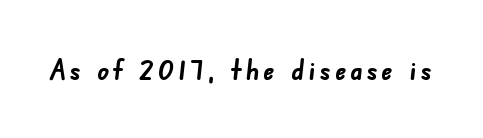
{"serif": "no", "bold": "yes", "weight": "semibold", "width": "normal", "stroke_contrast": "low", "x_height": "small", "monospaced": "no", "underline": "no", "glyph_px": 29}
